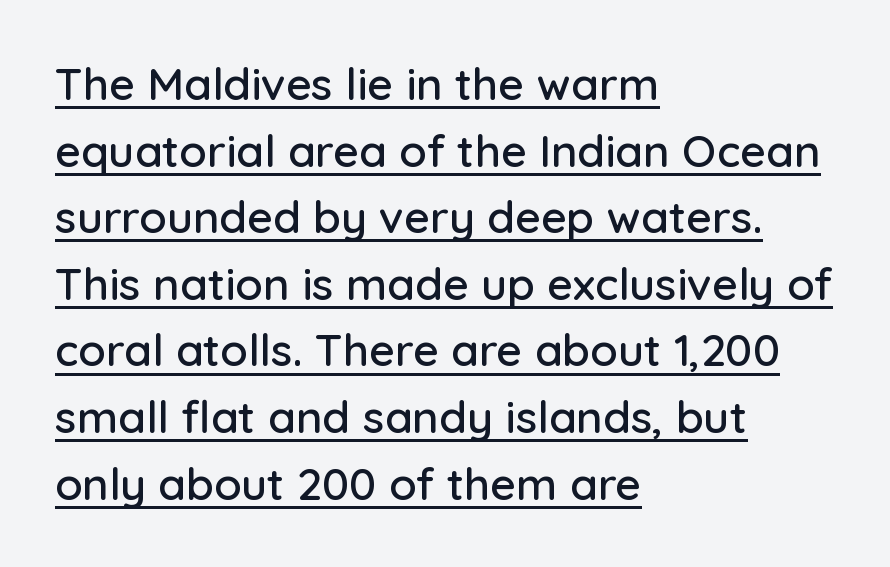
Q: Is the text italic (slanted)? A: No, it is upright.
Q: Is the typeface a serif or a sans-serif typeface? A: Sans-serif.
Q: Is the text underlined? A: Yes.
Q: How is the paragraph aligned? A: Left-aligned.
Q: Is the spacing between letters normal or unusually wide? A: Normal.
Q: Is the spacing between lines tight, normal or loose? A: Normal.
Q: Width (condensed, normal, or wide)? A: Normal.
Q: Stroke contrast? A: Low.
Q: x-height? A: Medium.
Q: Monospaced? A: No.
